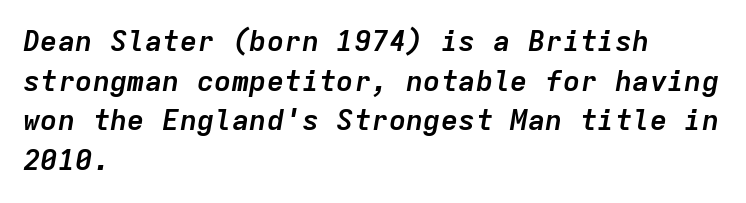
{"italic": "yes", "lean": "right", "slant_degrees": 9, "bold": "yes", "weight": "semibold", "width": "normal", "stroke_contrast": "low", "x_height": "medium", "monospaced": "yes", "underline": "no", "align": "left", "line_spacing": "normal", "line_spacing_ratio": 1.37, "letter_spacing": "normal", "letter_spacing_em": 0.0, "glyph_px": 29}
